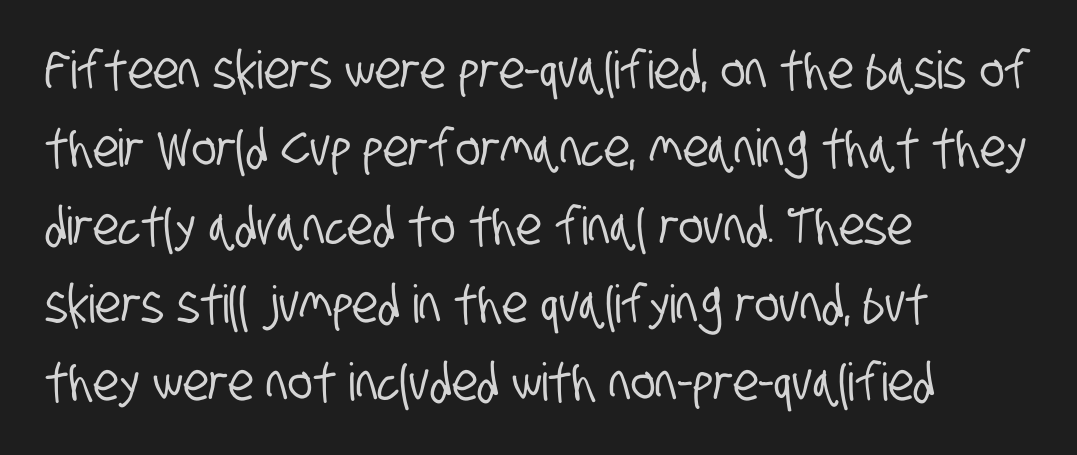
Q: Is the typeface a serif or a sans-serif typeface? A: Sans-serif.
Q: Is the text underlined? A: No.
Q: How is the paragraph aligned? A: Left-aligned.
Q: Is the spacing between letters normal or unusually wide? A: Normal.
Q: Is the spacing between lines tight, normal or loose? A: Normal.
Q: Width (condensed, normal, or wide)? A: Condensed.
Q: Stroke contrast? A: Low.
Q: x-height? A: Large.
Q: Monospaced? A: No.
